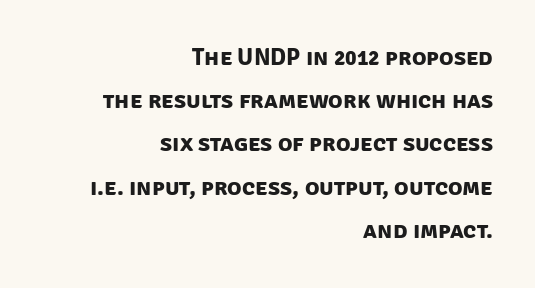
Q: Is the text bold? A: Yes.
Q: Is the text underlined? A: No.
Q: How is the paragraph aligned? A: Right-aligned.
Q: Is the spacing between letters normal or unusually wide? A: Normal.
